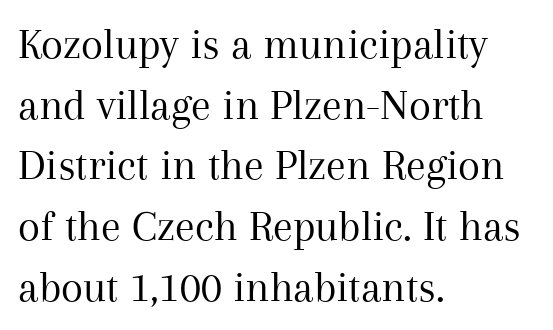
{"serif": "yes", "italic": "no", "bold": "no", "weight": "regular", "width": "normal", "stroke_contrast": "medium", "x_height": "medium", "monospaced": "no", "underline": "no", "align": "left", "line_spacing": "normal", "line_spacing_ratio": 1.35, "letter_spacing": "normal", "letter_spacing_em": 0.0, "glyph_px": 45}
